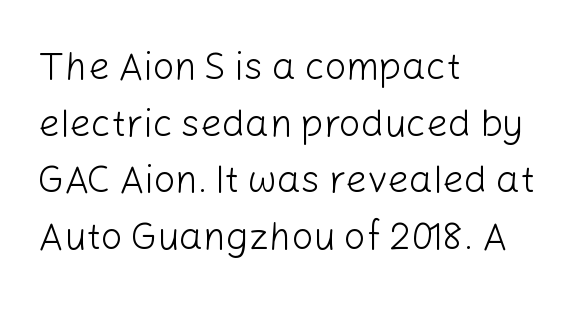
The compositor pushed each line to the left boundary. Check the space under the baseline: it is left empty. Students, observe: this is what conventionally led text looks like. Think of a printed novel: that variable character pitch is what you see here. Tall strokes in this sample are plumb rather than angled. Tracking here is standard; glyphs follow each other at the usual distance.
